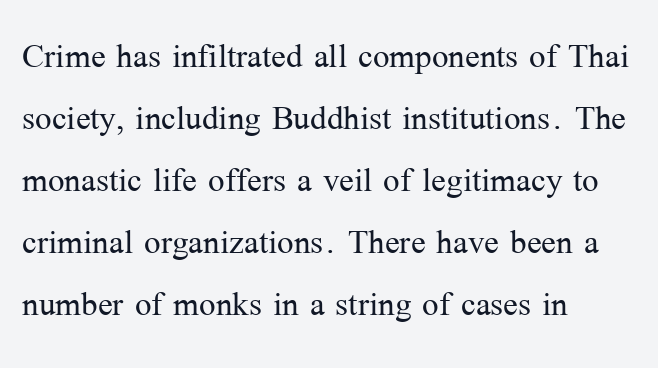
Q: Is the text bold? A: No.
Q: Is the text italic (slanted)? A: No, it is upright.
Q: Is the typeface a serif or a sans-serif typeface? A: Serif.
Q: Is the text underlined? A: No.
Q: How is the paragraph aligned? A: Left-aligned.
Q: Is the spacing between letters normal or unusually wide? A: Normal.
Q: Is the spacing between lines tight, normal or loose? A: Normal.
Q: Width (condensed, normal, or wide)? A: Normal.
Q: Stroke contrast? A: Medium.
Q: x-height? A: Medium.
Q: Monospaced? A: No.
